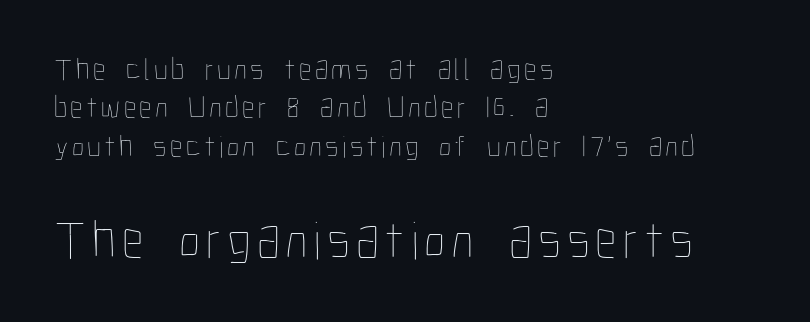
Q: Is the text bold? A: No.
Q: Is the text italic (slanted)? A: No, it is upright.
Q: Is the text underlined? A: No.
Q: How is the paragraph aligned? A: Left-aligned.
Q: Which block of text is set in a larger size, the first (top) or the second (bottom)? A: The second (bottom) one.
Q: Width (condensed, normal, or wide)? A: Condensed.
Q: Stroke contrast? A: Low.
Q: x-height? A: Medium.
Q: Monospaced? A: No.
